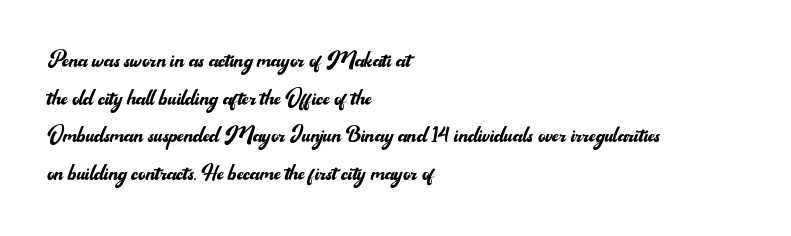
The face used here is proportionally spaced, like ordinary book or web type. The tracking reads as untouched default to a designer's eye. One glance says typical: line gaps are just what's usual. Rule under the text: the space is simply empty. To sum up the face: it is a sans, with no serifs.
